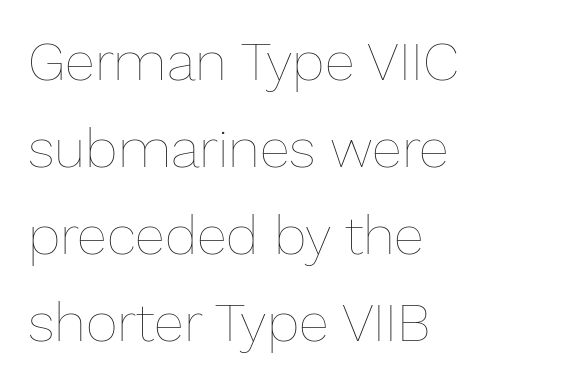
The image shows 55 px thin type, upright; set left-aligned, normal line spacing (1.58x), normal letter spacing, not underlined; low stroke contrast and a medium x-height.
